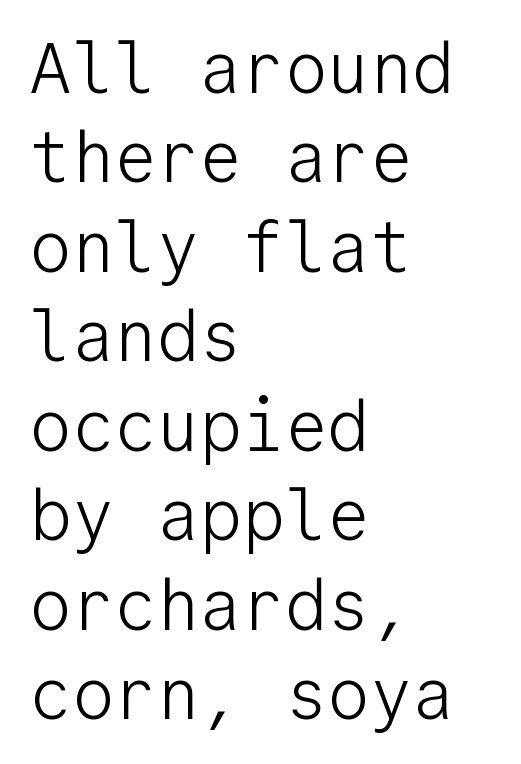
{"serif": "no", "italic": "no", "bold": "no", "weight": "light", "width": "normal", "stroke_contrast": "low", "x_height": "medium", "monospaced": "yes", "underline": "no", "align": "left", "line_spacing": "normal", "line_spacing_ratio": 1.26, "letter_spacing": "normal", "letter_spacing_em": 0.0, "glyph_px": 71}
